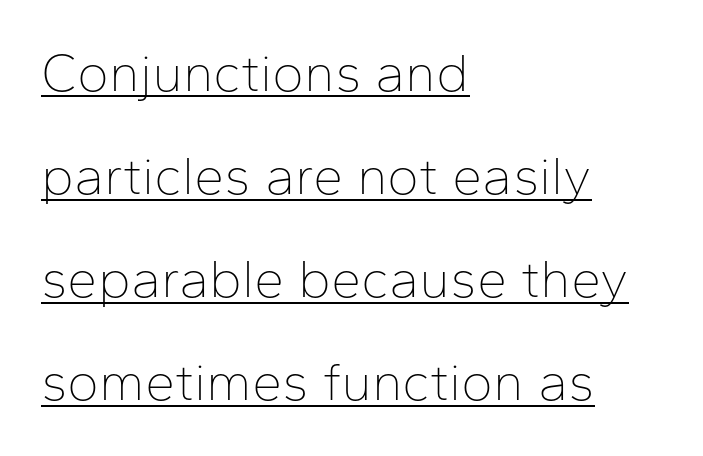
{"serif": "no", "italic": "no", "bold": "no", "weight": "thin", "width": "normal", "stroke_contrast": "low", "x_height": "medium", "monospaced": "no", "underline": "yes", "align": "left", "line_spacing": "loose", "line_spacing_ratio": 1.91, "letter_spacing": "normal", "letter_spacing_em": 0.0, "glyph_px": 54}
